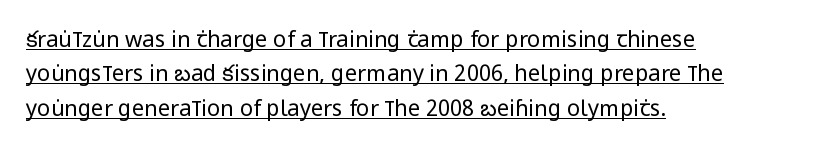
The image shows 22 px text type, upright; set left-aligned, normal line spacing (1.56x), normal letter spacing, underlined.
